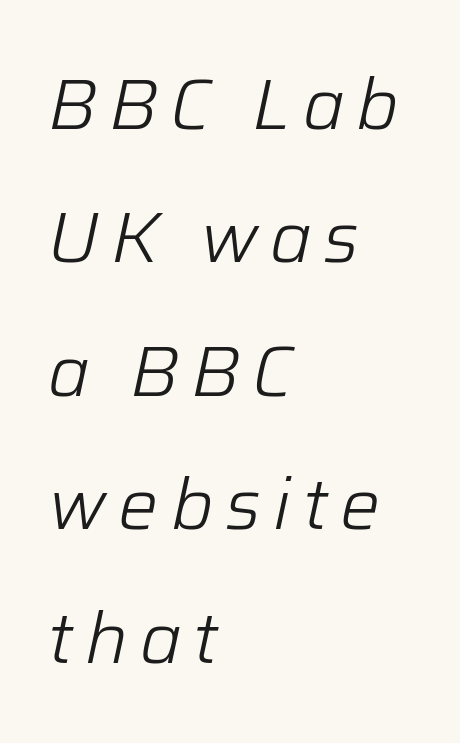
The image shows 71 px light type, italic (leaning right); set left-aligned, line spacing 1.88x, not underlined; low stroke contrast and a medium x-height.
